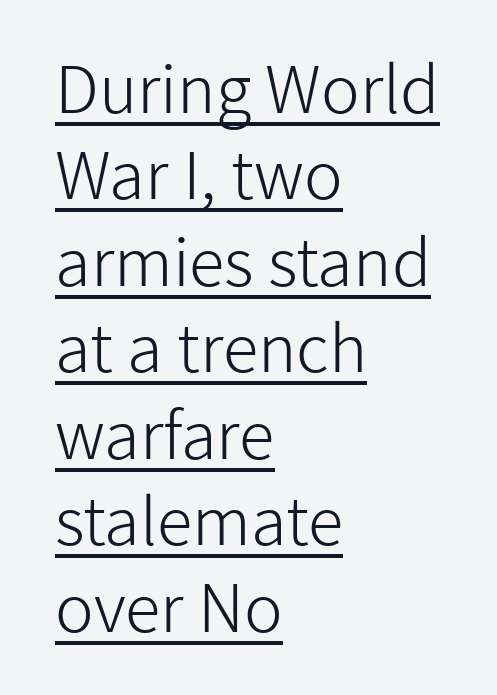
Q: Is the text bold? A: No.
Q: Is the text italic (slanted)? A: No, it is upright.
Q: Is the typeface a serif or a sans-serif typeface? A: Sans-serif.
Q: Is the text underlined? A: Yes.
Q: How is the paragraph aligned? A: Left-aligned.
Q: Is the spacing between letters normal or unusually wide? A: Normal.
Q: Is the spacing between lines tight, normal or loose? A: Normal.
Q: Width (condensed, normal, or wide)? A: Normal.
Q: Stroke contrast? A: Low.
Q: x-height? A: Medium.
Q: Monospaced? A: No.
